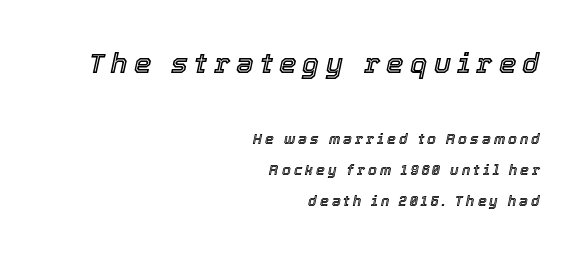
Q: Is the text italic (slanted)? A: Yes, it leans right by about 12 degrees.
Q: Is the text underlined? A: No.
Q: How is the paragraph aligned? A: Right-aligned.
Q: Is the spacing between letters normal or unusually wide? A: Unusually wide.
Q: Is the spacing between lines tight, normal or loose? A: Loose.
Q: Which block of text is set in a larger size, the first (top) or the second (bottom)? A: The first (top) one.
Q: Width (condensed, normal, or wide)? A: Normal.
Q: x-height? A: Medium.
Q: Monospaced? A: No.
